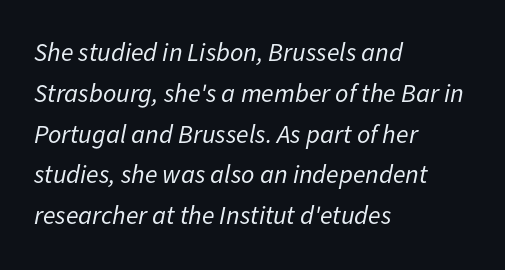
Q: Is the text bold? A: No.
Q: Is the text italic (slanted)? A: Yes, it leans right by about 11 degrees.
Q: Is the text underlined? A: No.
Q: How is the paragraph aligned? A: Left-aligned.
Q: Is the spacing between letters normal or unusually wide? A: Normal.
Q: Is the spacing between lines tight, normal or loose? A: Normal.
